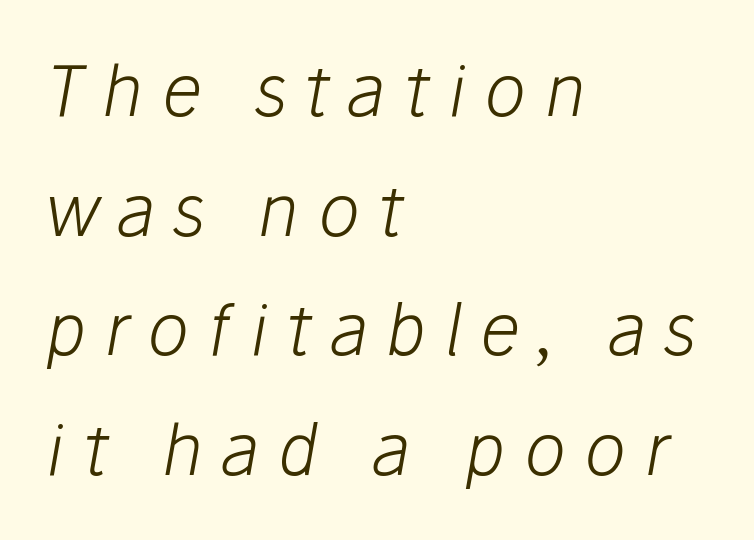
Q: Is the text bold? A: No.
Q: Is the text italic (slanted)? A: Yes, it leans right by about 10 degrees.
Q: Is the text underlined? A: No.
Q: How is the paragraph aligned? A: Left-aligned.
Q: Is the spacing between letters normal or unusually wide? A: Unusually wide.
Q: Width (condensed, normal, or wide)? A: Normal.
Q: Stroke contrast? A: Low.
Q: x-height? A: Medium.
Q: Monospaced? A: No.
